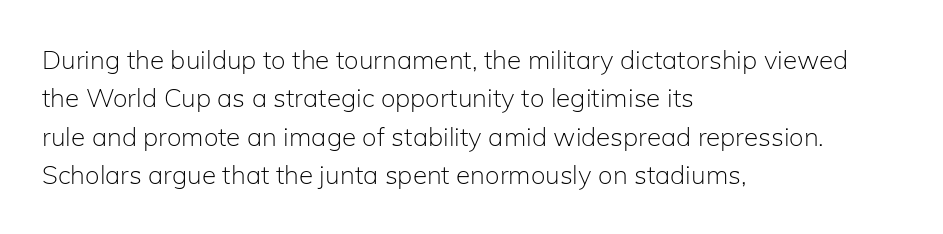
The image shows 26 px text type, upright; set left-aligned, normal line spacing (1.48x), normal letter spacing, not underlined.
